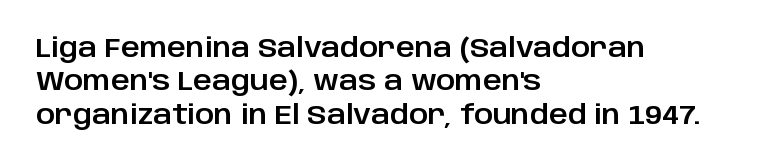
{"italic": "no", "underline": "no", "align": "left", "line_spacing": "normal", "line_spacing_ratio": 1.28, "letter_spacing": "normal", "letter_spacing_em": 0.0, "glyph_px": 26}
